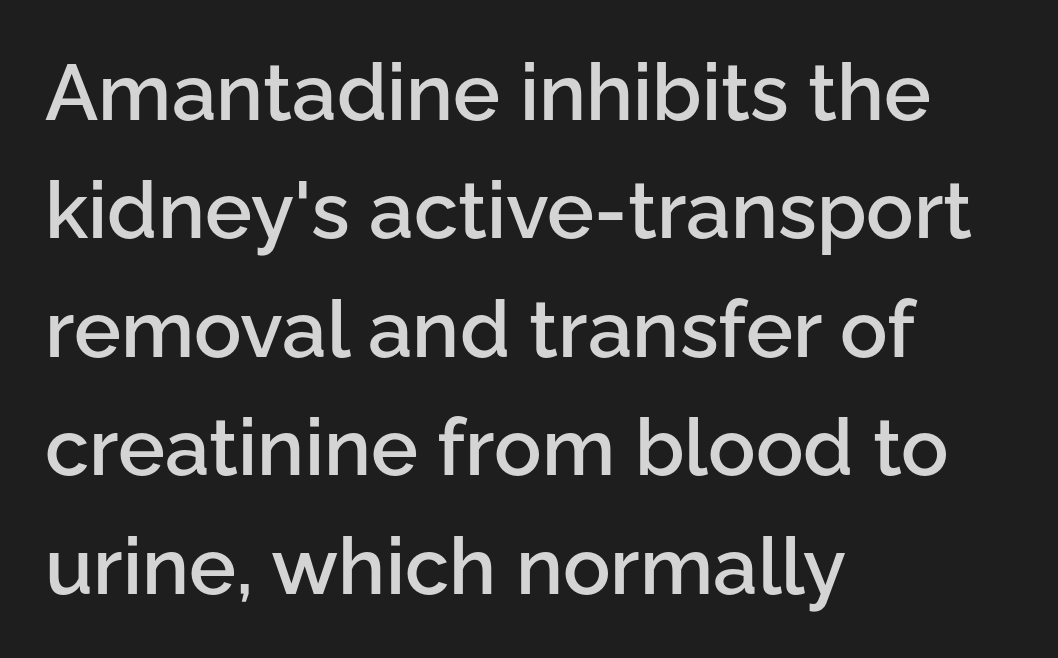
Q: Is the text bold? A: Semi-bold.
Q: Is the text italic (slanted)? A: No, it is upright.
Q: Is the typeface a serif or a sans-serif typeface? A: Sans-serif.
Q: Is the text underlined? A: No.
Q: How is the paragraph aligned? A: Left-aligned.
Q: Is the spacing between letters normal or unusually wide? A: Normal.
Q: Is the spacing between lines tight, normal or loose? A: Normal.
Q: Width (condensed, normal, or wide)? A: Normal.
Q: Stroke contrast? A: Low.
Q: x-height? A: Medium.
Q: Monospaced? A: No.
